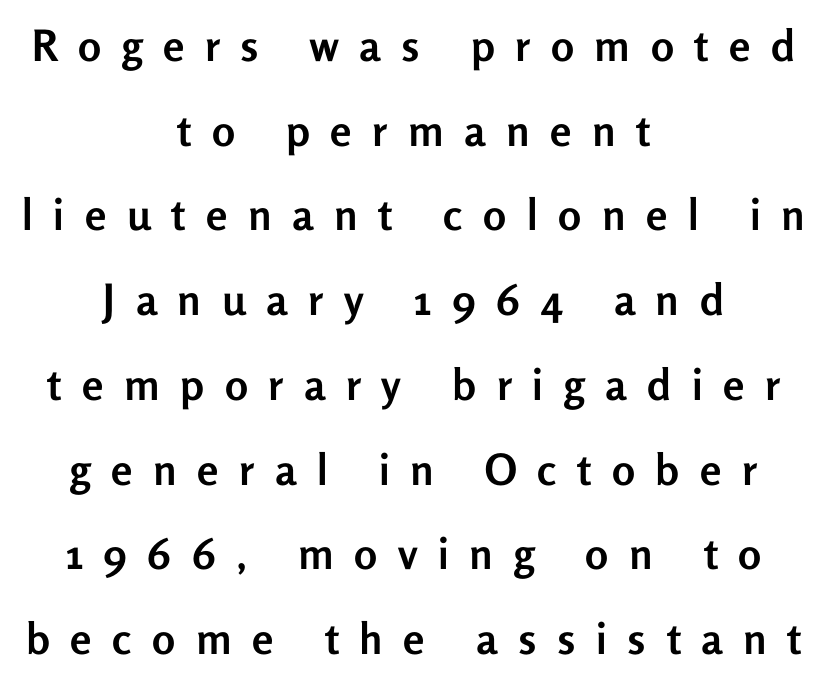
The image shows 43 px semibold sans-serif type, upright; set centered, loose line spacing (1.97x), unusually wide letter spacing (+0.48 em), not underlined; low stroke contrast and a medium x-height.
